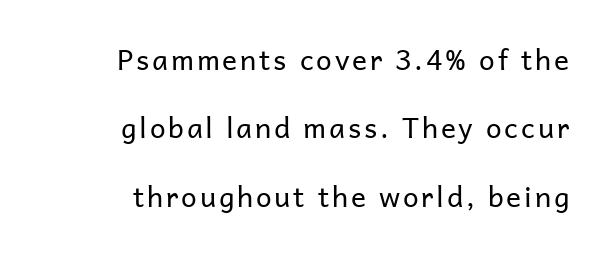
{"serif": "no", "italic": "no", "bold": "no", "weight": "regular", "width": "normal", "stroke_contrast": "low", "x_height": "medium", "monospaced": "no", "underline": "no", "align": "right", "line_spacing": "loose", "line_spacing_ratio": 2.44, "glyph_px": 28}
